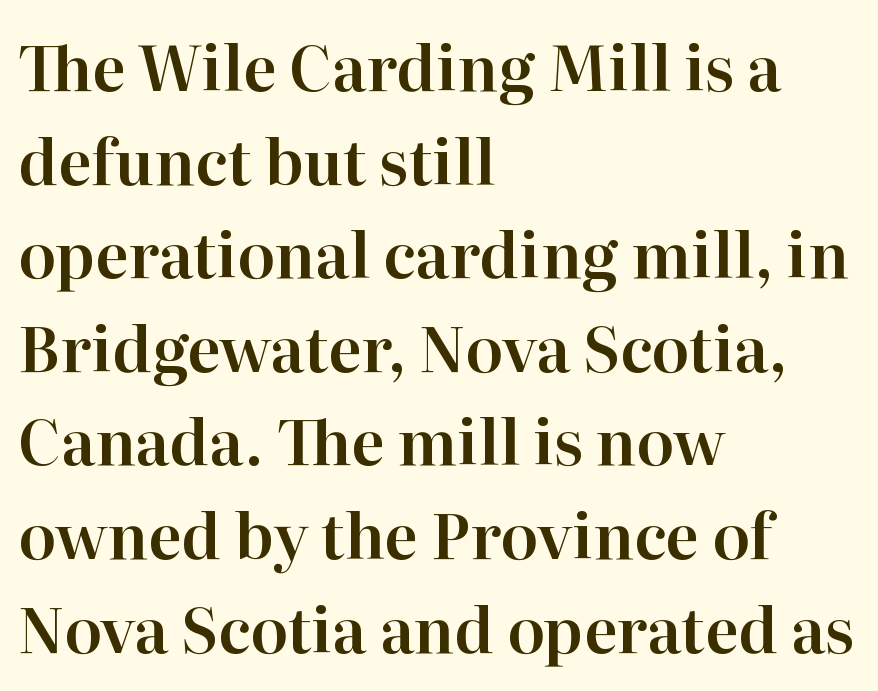
The image shows 62 px serif type, upright; set left-aligned, normal line spacing (1.51x), normal letter spacing, not underlined; high stroke contrast and a medium x-height.
